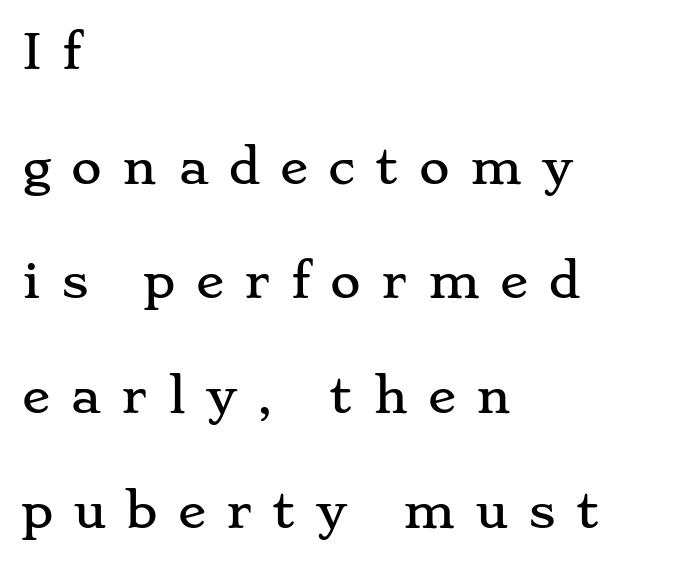
{"serif": "yes", "italic": "no", "width": "wide", "stroke_contrast": "low", "x_height": "small", "monospaced": "no", "underline": "no", "align": "left", "line_spacing": "loose", "line_spacing_ratio": 2.44, "letter_spacing": "wide", "letter_spacing_em": 0.43, "glyph_px": 47}
